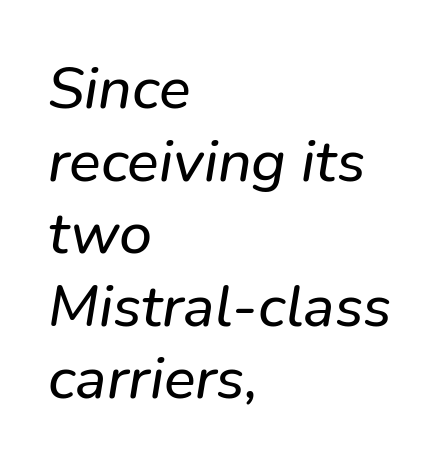
Q: Is the typeface a serif or a sans-serif typeface? A: Sans-serif.
Q: Is the text underlined? A: No.
Q: How is the paragraph aligned? A: Left-aligned.
Q: Is the spacing between letters normal or unusually wide? A: Normal.
Q: Width (condensed, normal, or wide)? A: Normal.
Q: Stroke contrast? A: Low.
Q: x-height? A: Medium.
Q: Monospaced? A: No.
